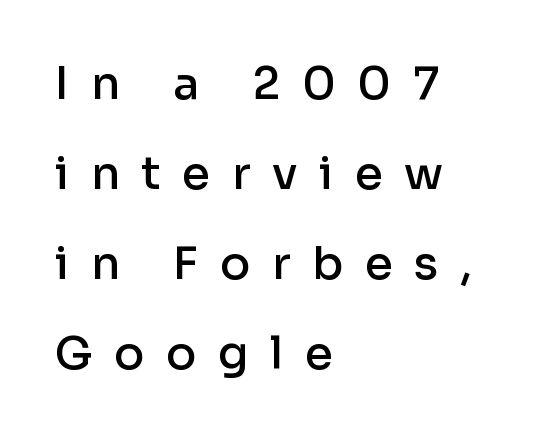
Q: Is the text bold? A: Semi-bold.
Q: Is the text italic (slanted)? A: No, it is upright.
Q: Is the typeface a serif or a sans-serif typeface? A: Sans-serif.
Q: Is the text underlined? A: No.
Q: How is the paragraph aligned? A: Left-aligned.
Q: Is the spacing between letters normal or unusually wide? A: Unusually wide.
Q: Is the spacing between lines tight, normal or loose? A: Loose.
Q: Width (condensed, normal, or wide)? A: Normal.
Q: Stroke contrast? A: Low.
Q: x-height? A: Medium.
Q: Monospaced? A: No.
